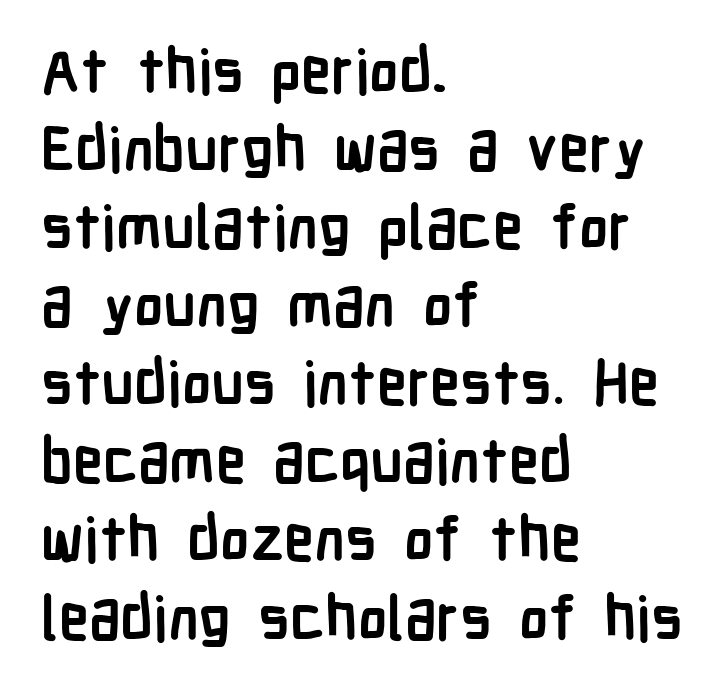
{"serif": "no", "italic": "no", "bold": "yes", "weight": "semibold", "width": "condensed", "stroke_contrast": "low", "x_height": "medium", "monospaced": "no", "underline": "no", "align": "left", "line_spacing": "normal", "line_spacing_ratio": 1.28, "letter_spacing": "normal", "letter_spacing_em": 0.0, "glyph_px": 61}
